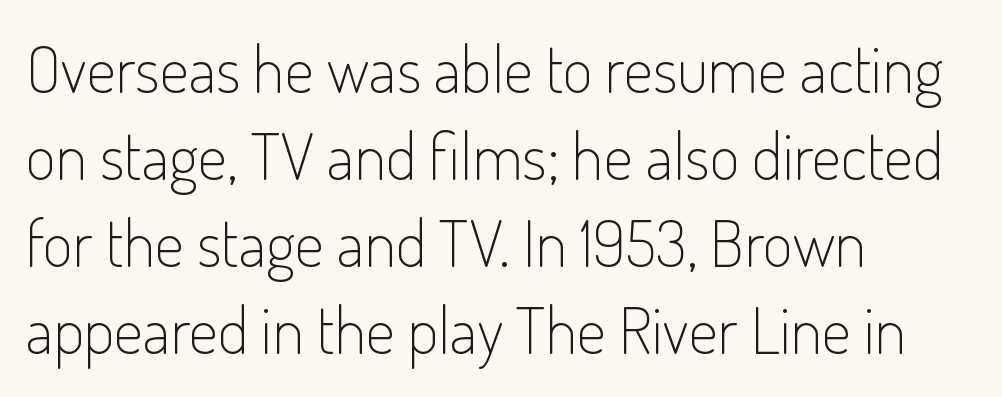
{"serif": "no", "italic": "no", "bold": "no", "weight": "light", "width": "condensed", "stroke_contrast": "low", "x_height": "small", "monospaced": "no", "underline": "no", "align": "left", "line_spacing": "normal", "line_spacing_ratio": 1.34, "letter_spacing": "normal", "letter_spacing_em": 0.0, "glyph_px": 65}
